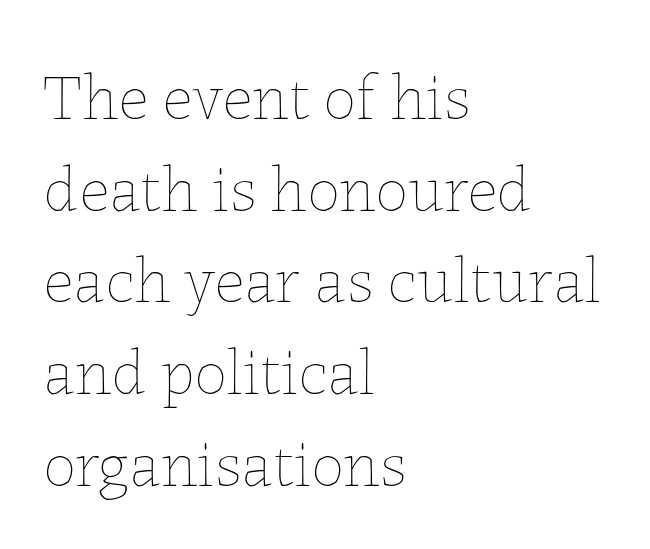
The image shows 66 px thin type, upright; set left-aligned, normal line spacing (1.39x), normal letter spacing, not underlined; low stroke contrast and a medium x-height.
